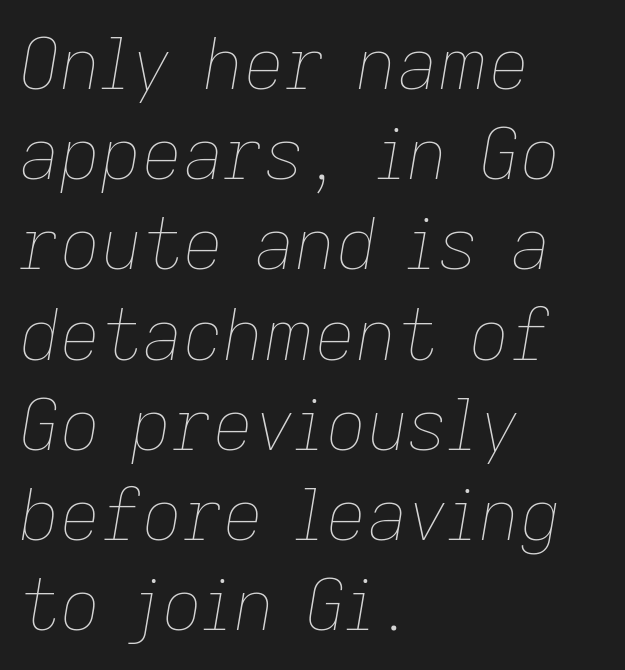
The image shows 71 px thin type, italic (leaning right); set left-aligned, normal line spacing (1.27x), normal letter spacing, not underlined; low stroke contrast and a medium x-height.
